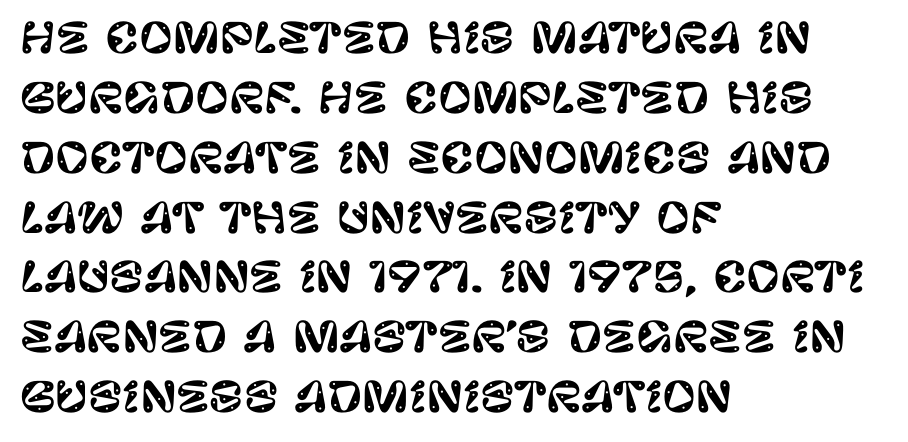
The image shows 41 px sans-serif type; set left-aligned, normal line spacing (1.46x), normal letter spacing, not underlined; low stroke contrast and a large x-height.
